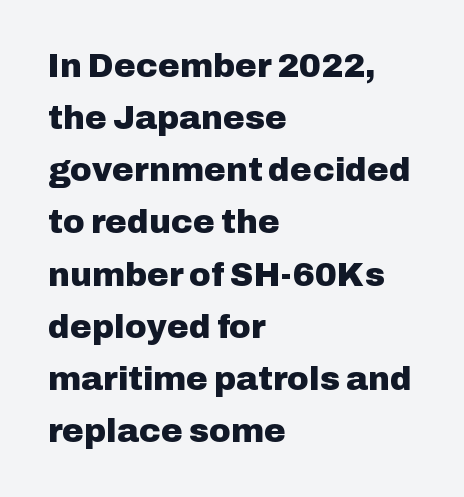
Q: Is the text bold? A: Yes.
Q: Is the text italic (slanted)? A: No, it is upright.
Q: Is the typeface a serif or a sans-serif typeface? A: Sans-serif.
Q: Is the text underlined? A: No.
Q: How is the paragraph aligned? A: Left-aligned.
Q: Is the spacing between letters normal or unusually wide? A: Normal.
Q: Is the spacing between lines tight, normal or loose? A: Normal.
Q: Width (condensed, normal, or wide)? A: Normal.
Q: Stroke contrast? A: Low.
Q: x-height? A: Medium.
Q: Monospaced? A: No.
